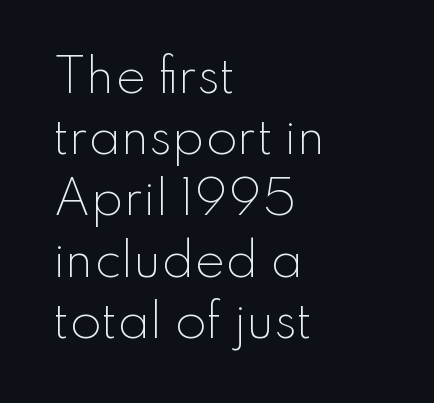
Evenly set lines give the paragraph a standard silhouette. Regarding serifs, this sample does without them. A typesetter would call this zero additional tracking. Varying glyph widths throughout — classic text-font behaviour.
